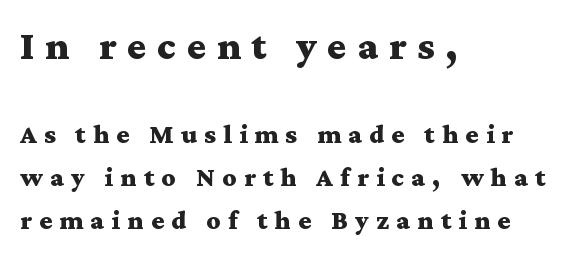
The image shows 40 px bold, wide serif type, upright; set left-aligned, normal line spacing (1.6x), unusually wide letter spacing (+0.27 em), not underlined; the first (top) block is 1.48x larger; medium stroke contrast and a medium x-height.
